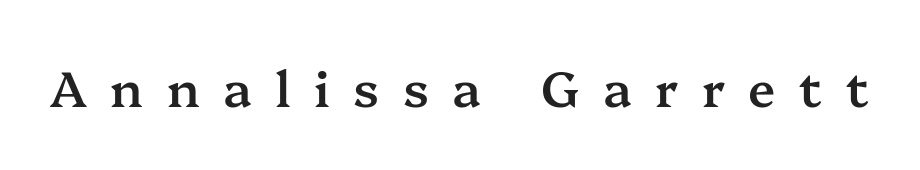
Is this a sans? No — the strokes have serifs. This sample has the flowing, uneven cadence of proportional lettering. A typesetter would mark this as roman, not italic. Nobody drew a line under any word here. On the weight axis this lands at semibold, roughly 600.
